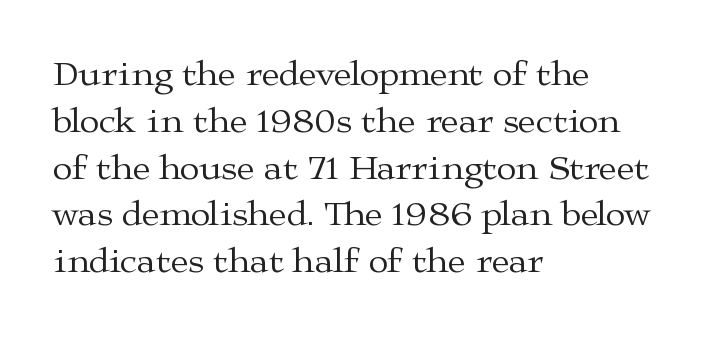
The image shows 36 px regular-weight, wide serif type, upright; set left-aligned, normal line spacing (1.3x), normal letter spacing, not underlined; medium stroke contrast and a medium x-height.
